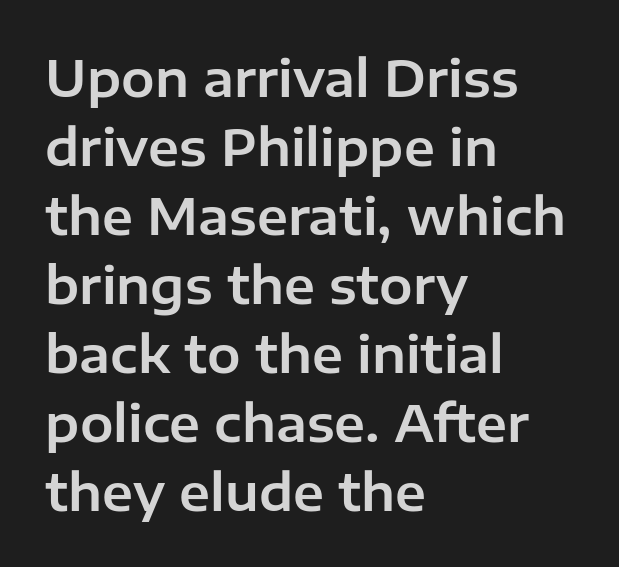
Does the type have serifs? No, each stem ends abruptly. Plain, unruled lines of type. Short and long lines alike share a common starting point at left. This sample keeps an unexceptional amount of space between lines. Tracking value appears to be zero — textbook default spacing.
